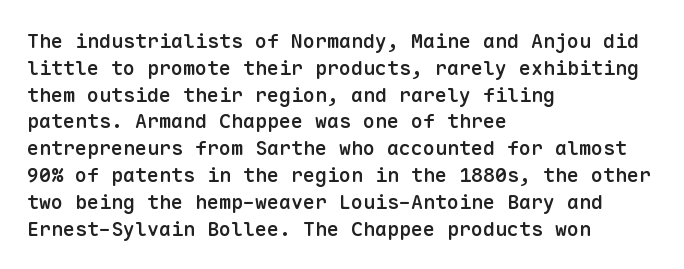
The image shows 20 px text type, upright; set left-aligned, normal line spacing (1.34x), normal letter spacing, not underlined.
